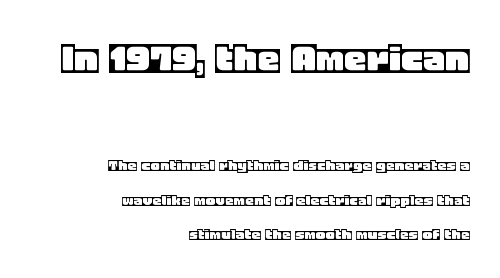
The image shows 45 px text type, upright; set right-aligned, loose line spacing (1.93x), normal letter spacing, not underlined; the first (top) block is 2.5x larger; a large x-height.
